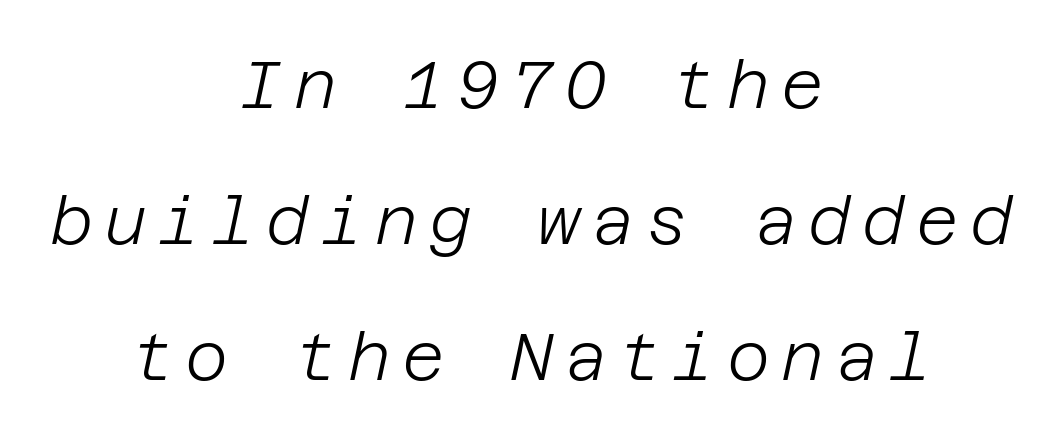
{"italic": "yes", "lean": "right", "slant_degrees": 12, "bold": "no", "weight": "light", "width": "normal", "stroke_contrast": "low", "x_height": "large", "underline": "no", "align": "center", "line_spacing": "loose", "line_spacing_ratio": 2.06, "glyph_px": 66}
